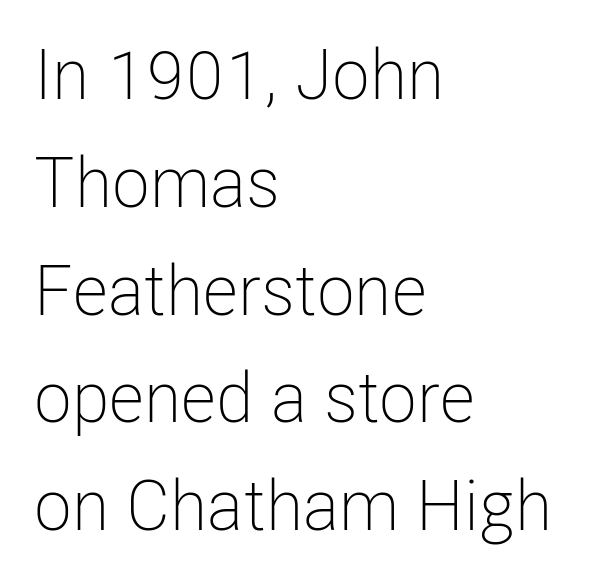
{"serif": "no", "italic": "no", "bold": "no", "weight": "light", "width": "condensed", "stroke_contrast": "low", "x_height": "medium", "monospaced": "no", "underline": "no", "align": "left", "line_spacing": "normal", "line_spacing_ratio": 1.54, "letter_spacing": "normal", "letter_spacing_em": 0.0, "glyph_px": 70}
